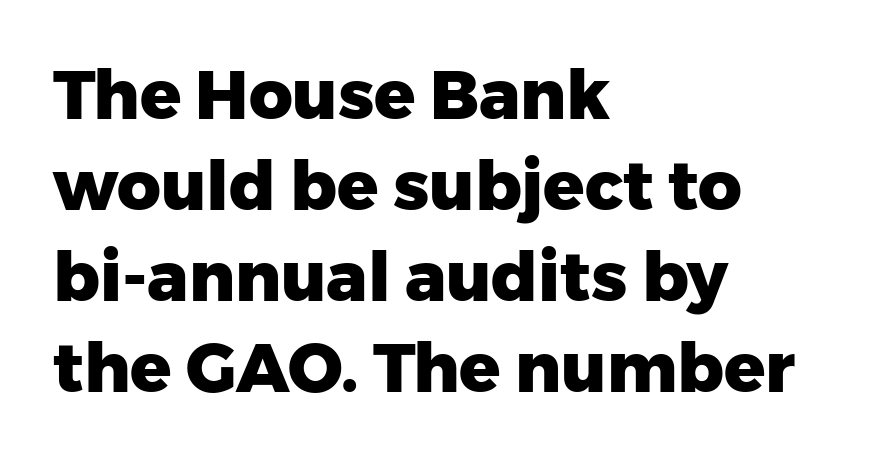
Look at the bottom of the vertical strokes: they stop flat, with no serifs. The gaps between neighbouring characters are ordinary and unremarkable. Is there any slant? The stems are plumb. Reading down the column, the eye jumps a familiar distance to each next line.
